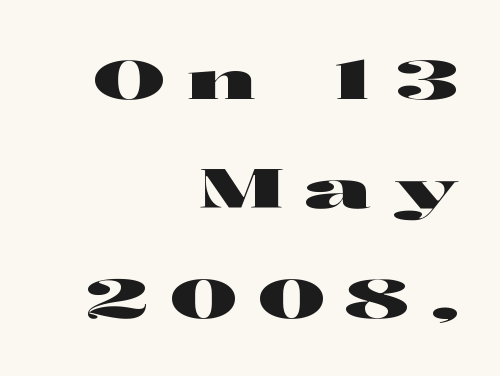
The image shows 55 px wide sans-serif type, upright; set right-aligned, loose line spacing (1.99x), unusually wide letter spacing (+0.39 em), not underlined; high stroke contrast and a medium x-height.
